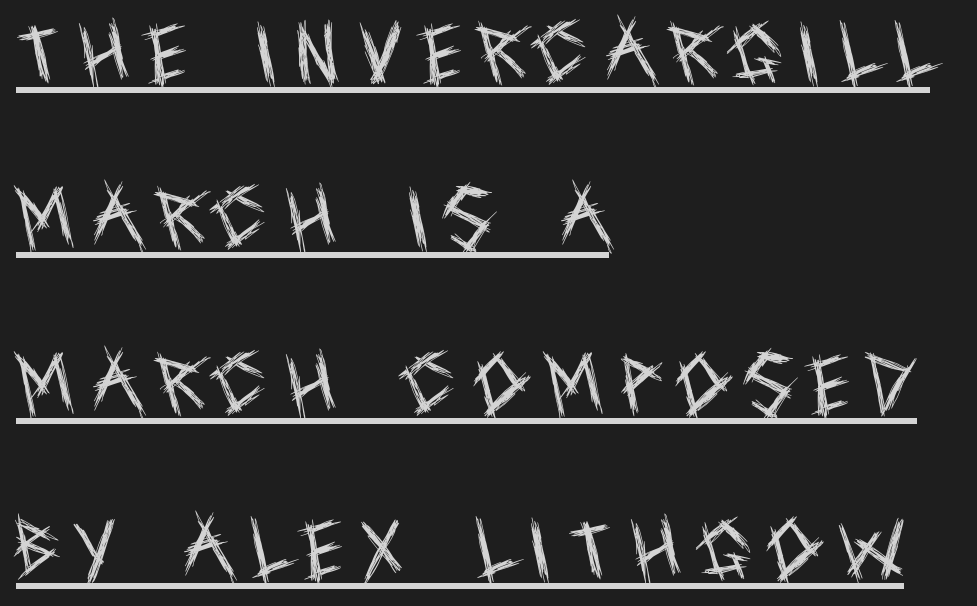
This sample trades compactness for vertical openness between lines. A student would call this left alignment; a typographer would say flush left, rag right. Caption: expanded tracking, letters set apart. Compared with a typical body face, this is equally light or lighter still. Spacing verdict: proportional, widths tailored to each character.
